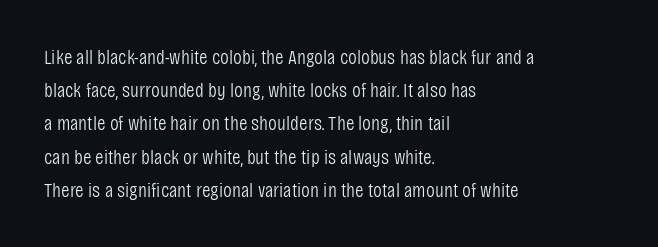
{"italic": "no", "bold": "no", "underline": "no", "align": "left", "line_spacing": "normal", "line_spacing_ratio": 1.58, "letter_spacing": "normal", "letter_spacing_em": 0.0, "glyph_px": 21}
